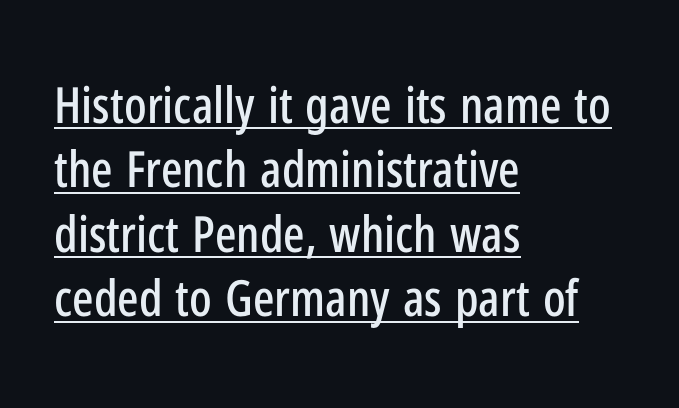
{"serif": "no", "italic": "no", "width": "condensed", "stroke_contrast": "low", "x_height": "medium", "monospaced": "no", "underline": "yes", "align": "left", "line_spacing": "normal", "line_spacing_ratio": 1.29, "letter_spacing": "normal", "letter_spacing_em": 0.0, "glyph_px": 50}
